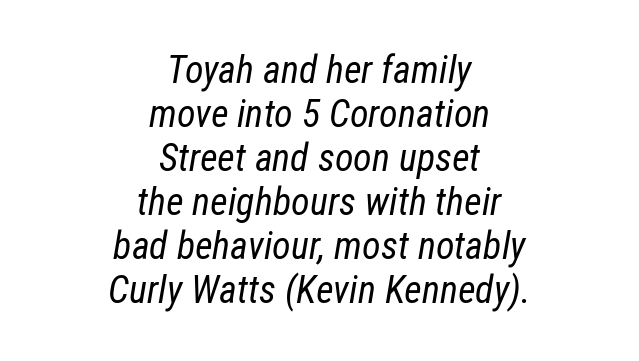
Q: Is the text bold? A: No.
Q: Is the text italic (slanted)? A: Yes, it leans right by about 12 degrees.
Q: Is the text underlined? A: No.
Q: How is the paragraph aligned? A: Centered.
Q: Is the spacing between letters normal or unusually wide? A: Normal.
Q: Width (condensed, normal, or wide)? A: Condensed.
Q: Stroke contrast? A: Low.
Q: x-height? A: Medium.
Q: Monospaced? A: No.
